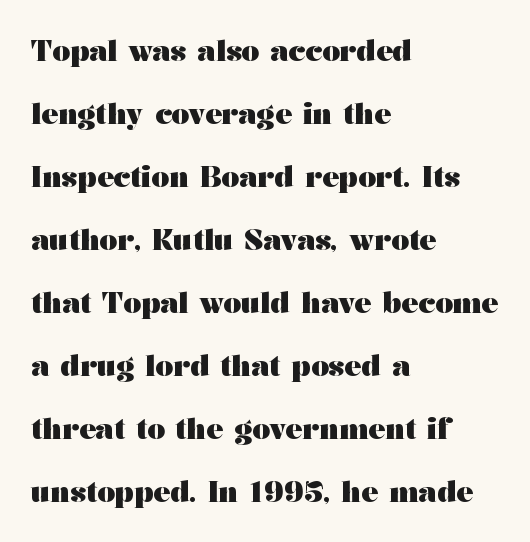
Little horizontal feet cap the strokes, marking this as serif type. Tall strokes in this sample are plumb rather than angled. In terms of leading, this rendering errs on the spacious side. The strip under each line holds only bare page. Typesetter's note: full bold, strokes at maximum text heaviness.
